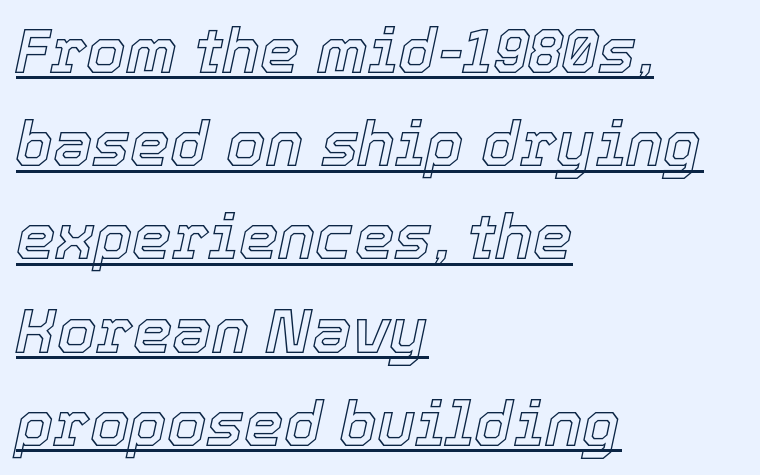
Q: Is the text italic (slanted)? A: Yes, it leans right by about 12 degrees.
Q: Is the text underlined? A: Yes.
Q: How is the paragraph aligned? A: Left-aligned.
Q: Is the spacing between letters normal or unusually wide? A: Normal.
Q: Is the spacing between lines tight, normal or loose? A: Normal.
Q: Width (condensed, normal, or wide)? A: Normal.
Q: x-height? A: Medium.
Q: Monospaced? A: No.
